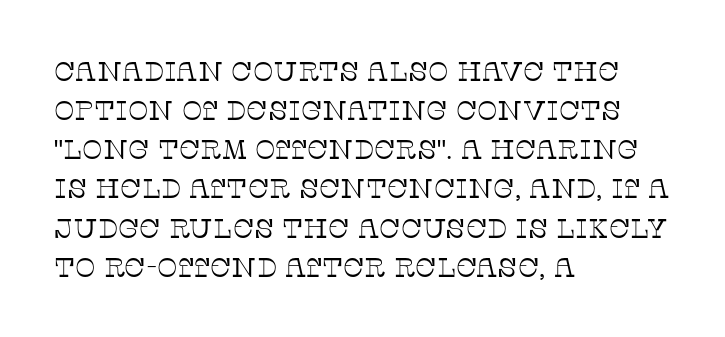
Default kerning and tracking; the words read as compact shapes. No heavy texture on the line: the type isn't bold. A roman cut, with each character standing at attention. Notice how the passage keeps a crisp vertical edge on the left only. Bare-footed words on every line.
